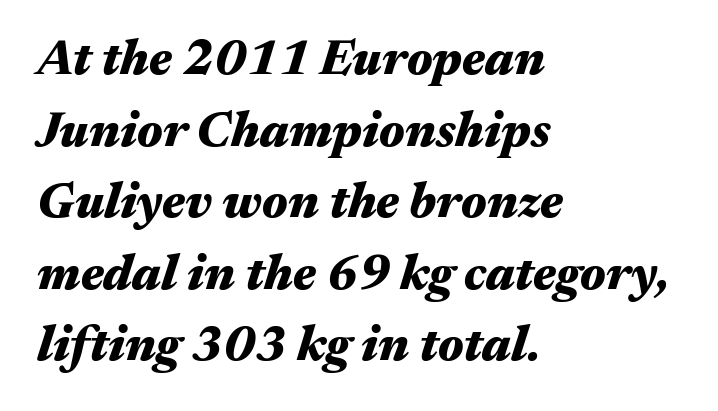
Q: Is the text bold? A: Yes.
Q: Is the text italic (slanted)? A: Yes, it leans right by about 17 degrees.
Q: Is the text underlined? A: No.
Q: How is the paragraph aligned? A: Left-aligned.
Q: Is the spacing between letters normal or unusually wide? A: Normal.
Q: Is the spacing between lines tight, normal or loose? A: Normal.
Q: Width (condensed, normal, or wide)? A: Wide.
Q: Stroke contrast? A: Medium.
Q: x-height? A: Medium.
Q: Monospaced? A: No.
